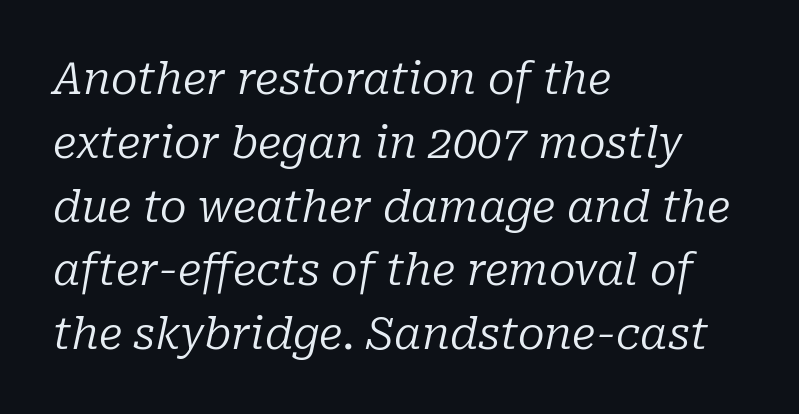
{"serif": "yes", "italic": "yes", "lean": "right", "slant_degrees": 10, "bold": "no", "weight": "regular", "width": "normal", "stroke_contrast": "low", "x_height": "medium", "monospaced": "no", "underline": "no", "align": "left", "line_spacing": "normal", "line_spacing_ratio": 1.45, "letter_spacing": "normal", "letter_spacing_em": 0.0, "glyph_px": 44}
